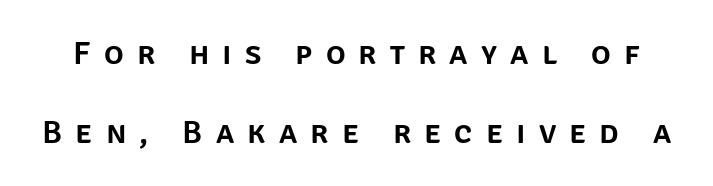
In terms of posture, this sample is upright. Are there feet on the stems? There aren't — it's a sans. The gap between lines stays unmarked. Someone cranked the tracking dial way up on this one. Spacing verdict: proportional, widths tailored to each character.
